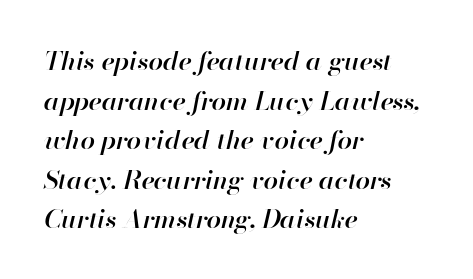
Only glyphs here, with clear space below each row. No extra tracking has been applied to these lines. The compositor pushed each line to the left boundary. If you measured baseline to baseline, you'd find a middling distance. How heavy is the stroke? Medium-heavy — a semibold, shy of bold. Is the type slanted? Yes — the strokes lean at a clear angle.
